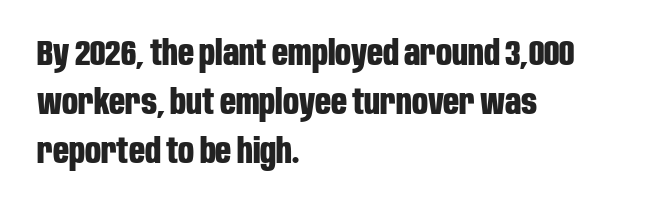
{"serif": "no", "italic": "no", "bold": "yes", "weight": "bold", "width": "condensed", "stroke_contrast": "low", "x_height": "large", "monospaced": "no", "underline": "no", "align": "left", "line_spacing": "normal", "line_spacing_ratio": 1.4, "letter_spacing": "normal", "letter_spacing_em": 0.0, "glyph_px": 35}
